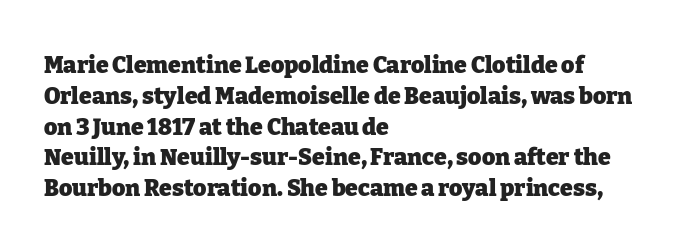
It's the straight-up-and-down kind of type. Descender tails drop into unmarked territory. Weight check: bold — yes, fully. Line beginnings align vertically; line endings do not.
